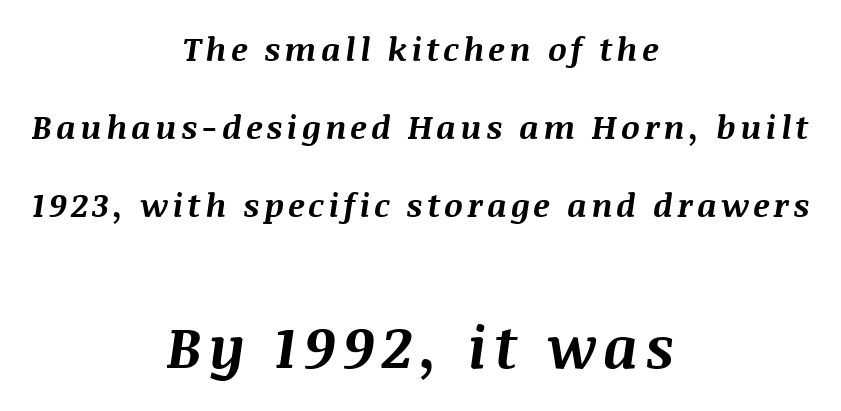
{"italic": "yes", "lean": "right", "slant_degrees": 8, "bold": "yes", "weight": "bold", "width": "normal", "stroke_contrast": "medium", "x_height": "large", "monospaced": "no", "underline": "no", "align": "center", "line_spacing": "loose", "line_spacing_ratio": 2.36, "larger_block": "second", "size_ratio": 1.76, "glyph_px": 58}
